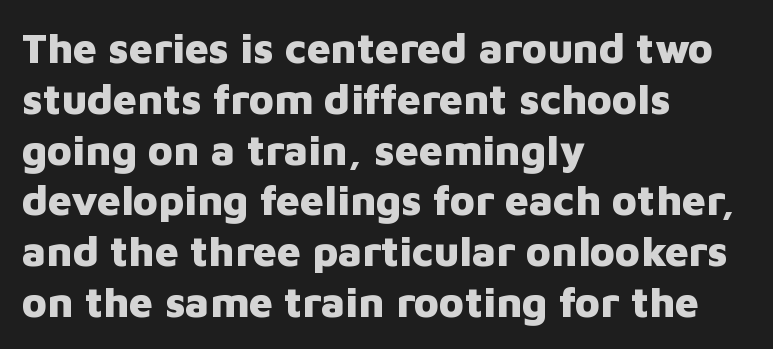
{"serif": "no", "italic": "no", "bold": "yes", "weight": "heavy", "width": "normal", "stroke_contrast": "low", "x_height": "medium", "monospaced": "no", "underline": "no", "align": "left", "line_spacing_ratio": 1.21, "letter_spacing": "normal", "letter_spacing_em": 0.0, "glyph_px": 42}
